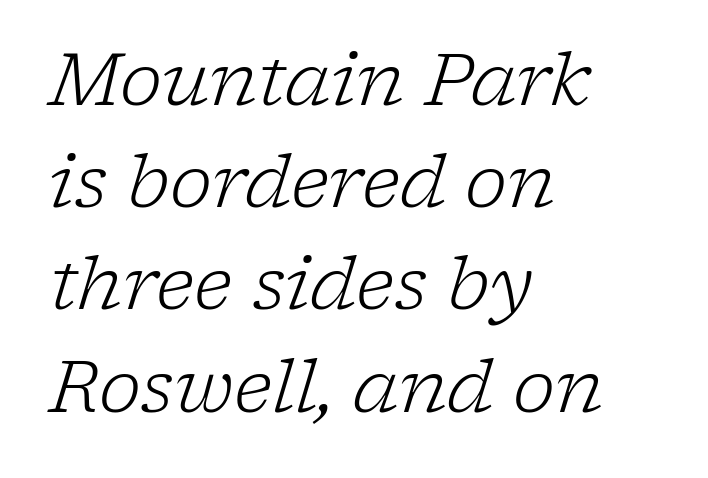
{"serif": "yes", "italic": "yes", "lean": "right", "slant_degrees": 17, "bold": "no", "weight": "light", "width": "normal", "stroke_contrast": "low", "x_height": "medium", "monospaced": "no", "underline": "no", "align": "left", "line_spacing": "normal", "line_spacing_ratio": 1.42, "letter_spacing": "normal", "letter_spacing_em": 0.0, "glyph_px": 72}
